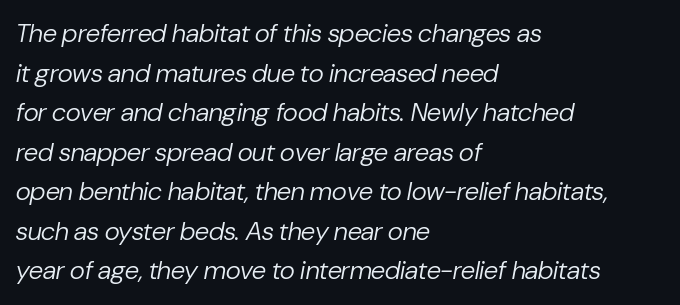
This rendering uses left alignment, leaving the right contour irregular. The tracking reads as untouched default to a designer's eye. Lines of text with bare space underneath. Reading down the column, the eye jumps a familiar distance to each next line. An italicized treatment has been applied to the whole sample.
